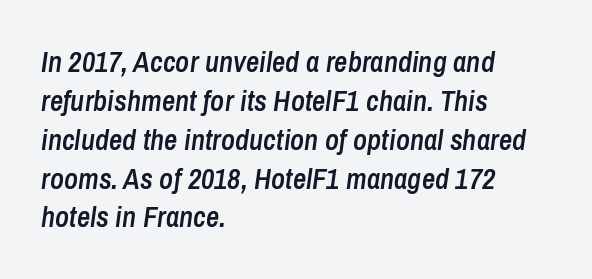
{"italic": "yes", "lean": "right", "slant_degrees": 8, "bold": "semi", "weight": "semibold", "width": "condensed", "stroke_contrast": "low", "x_height": "medium", "monospaced": "no", "underline": "no", "align": "left", "line_spacing": "normal", "line_spacing_ratio": 1.34, "letter_spacing": "normal", "letter_spacing_em": 0.0, "glyph_px": 29}
